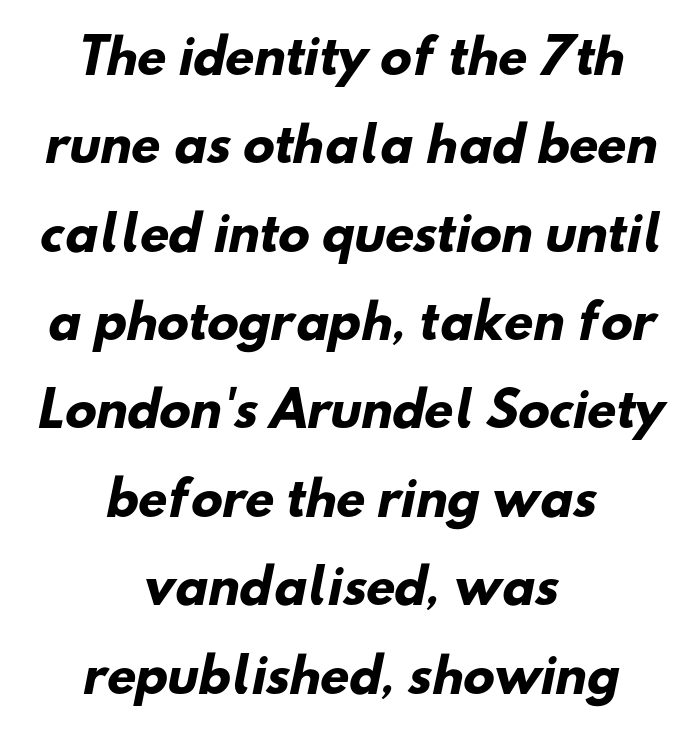
The image shows 47 px heavy sans-serif type; set centered, line spacing 1.88x, normal letter spacing, not underlined; low stroke contrast and a small x-height.
